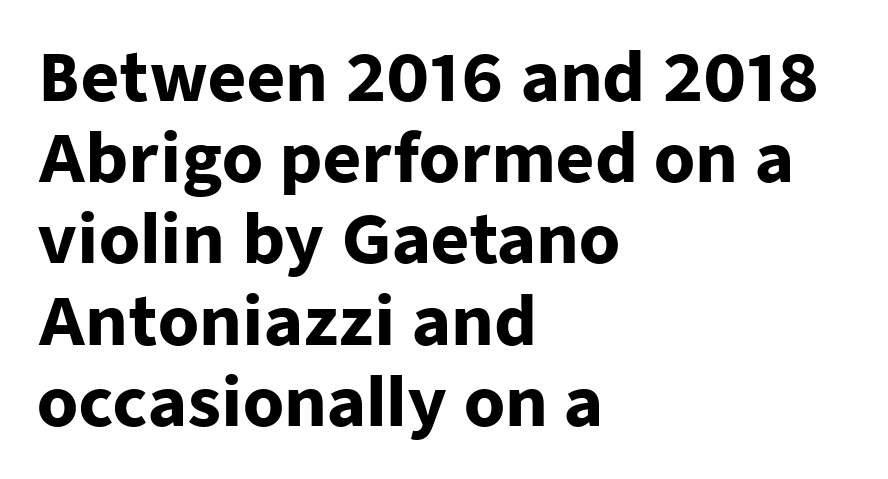
Q: Is the text bold? A: Yes.
Q: Is the text italic (slanted)? A: No, it is upright.
Q: Is the typeface a serif or a sans-serif typeface? A: Sans-serif.
Q: Is the text underlined? A: No.
Q: How is the paragraph aligned? A: Left-aligned.
Q: Is the spacing between letters normal or unusually wide? A: Normal.
Q: Width (condensed, normal, or wide)? A: Normal.
Q: Stroke contrast? A: Low.
Q: x-height? A: Medium.
Q: Monospaced? A: No.
